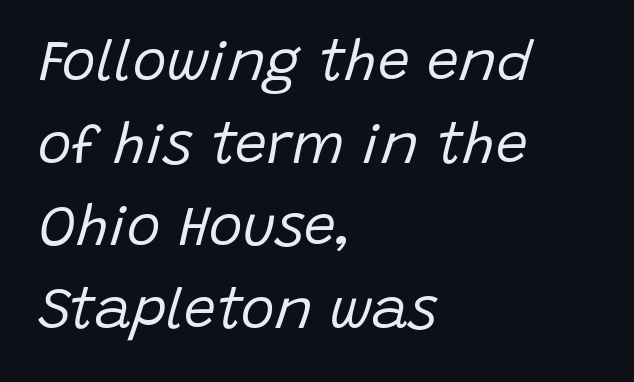
Q: Is the text bold? A: No.
Q: Is the text italic (slanted)? A: Yes, it leans right by about 15 degrees.
Q: Is the text underlined? A: No.
Q: How is the paragraph aligned? A: Left-aligned.
Q: Is the spacing between letters normal or unusually wide? A: Normal.
Q: Is the spacing between lines tight, normal or loose? A: Normal.
Q: Width (condensed, normal, or wide)? A: Normal.
Q: Stroke contrast? A: Low.
Q: x-height? A: Large.
Q: Monospaced? A: No.
